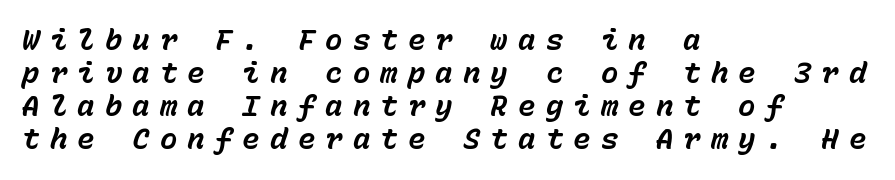
Tightly led — the rows are bunched. Monospaced: the letters line up in strict vertical columns. The letters are spread apart with noticeably loose tracking. The passage shown is not underscored anywhere. A dark, heavy texture on the line: the type is bold.
